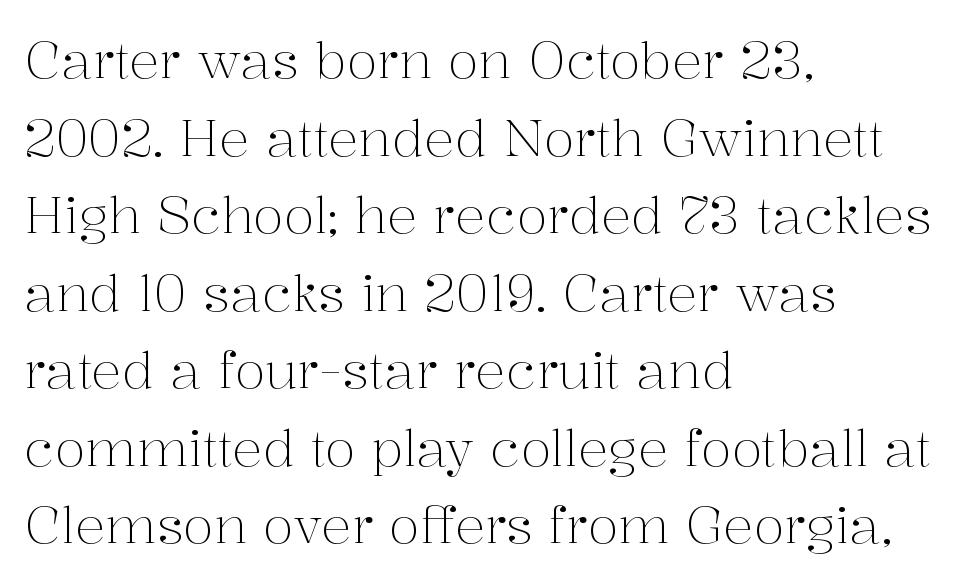
The image shows 51 px light serif type, upright; set left-aligned, normal line spacing (1.52x), normal letter spacing, not underlined; medium stroke contrast and a medium x-height.
